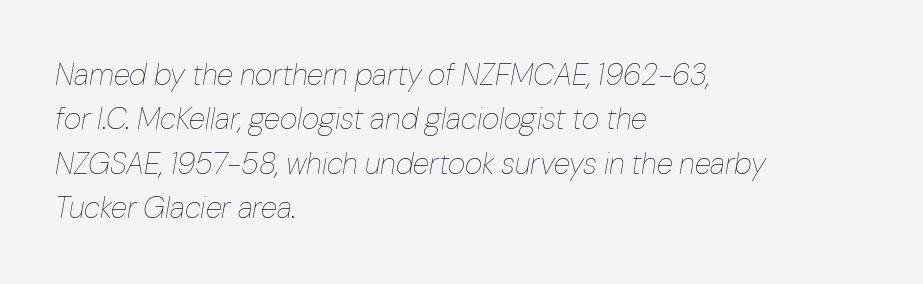
The image shows 30 px thin type, italic (leaning right); set left-aligned, normal line spacing (1.48x), normal letter spacing, not underlined; low stroke contrast and a medium x-height.
